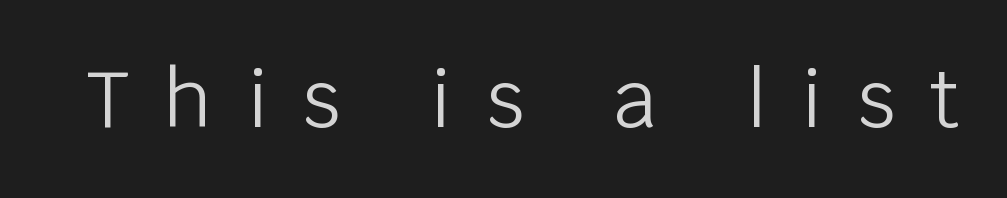
The font's upright variant was chosen for this text. Spacing verdict: proportional, widths tailored to each character. The rendering shows plain stroke endings on the letterforms — a sans-serif design. Clear beneath every line of the passage. Is the stroke heavy? The answer is a plain regular-or-lighter.
